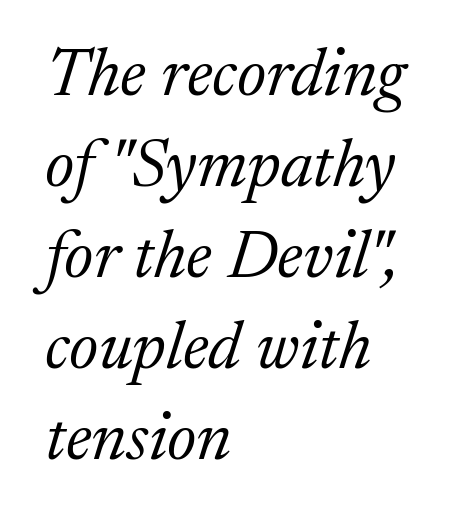
Each line starts at the same left margin while the right side varies. Do the characters align in a grid? No, the font is proportional. Words float on clear page, feet unadorned. The text was rendered using a seriffed face with decorative stroke endings. A quiet, ordinary-to-light weight characterises the typeface.
